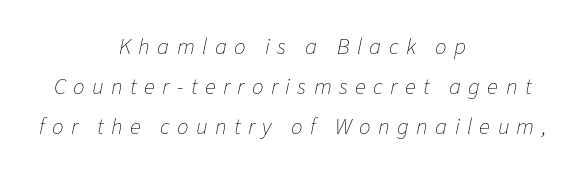
The image shows 23 px text type, italic (leaning right); set centered, line spacing 1.75x, unusually wide letter spacing (+0.32 em), not underlined.
